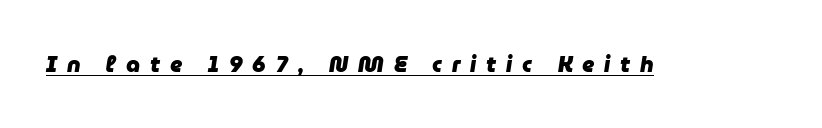
The image shows 22 px bold type, italic (leaning right); set unusually wide letter spacing (+0.45 em), underlined.
